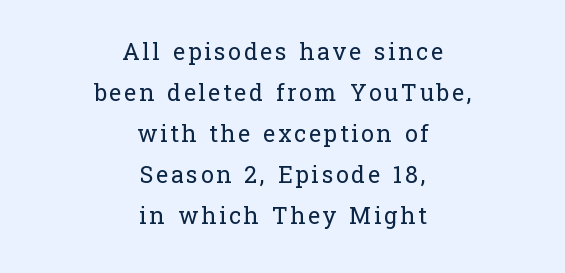
The letters stand upright; this is a roman face. The cut favours lightness, reaching ordinary text weight at its darkest. These lines are centered, leaving both edges ragged. The foot of each line stays bare and open.
